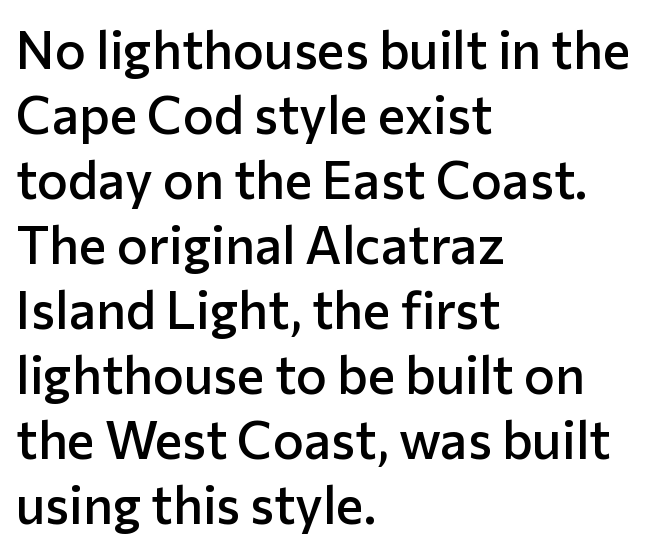
Visually the block forms a straight wall on the left and a jagged coastline on the right. Honestly, there is no underline to notice here at all. Unlike italic type, these characters show no tilt at all. Vertically, the passage feels balanced, rows spaced as you'd expect.
